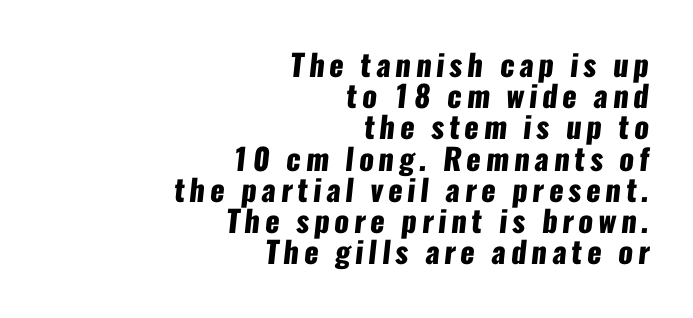
{"serif": "no", "bold": "yes", "weight": "heavy", "width": "condensed", "stroke_contrast": "low", "x_height": "medium", "monospaced": "no", "underline": "no", "align": "right", "line_spacing": "tight", "line_spacing_ratio": 1.04, "glyph_px": 30}
